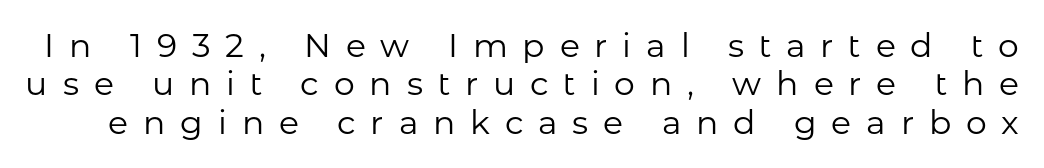
This reads as an unemphasized weight, regular at the heaviest. Descenders hang freely into open space. The passage shown is typeset with a sans-serif family. This is roman type, the default non-slanted kind. Here the designer chose a conventional face with non-uniform glyph widths. The rendering inserts visible extra space after every character.
